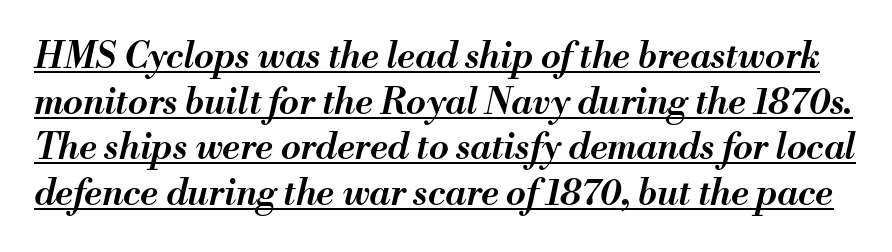
{"italic": "yes", "lean": "right", "slant_degrees": 13, "bold": "semi", "weight": "semibold", "width": "normal", "stroke_contrast": "medium", "x_height": "small", "monospaced": "no", "underline": "yes", "line_spacing": "normal", "line_spacing_ratio": 1.27, "letter_spacing": "normal", "letter_spacing_em": 0.0, "glyph_px": 36}
